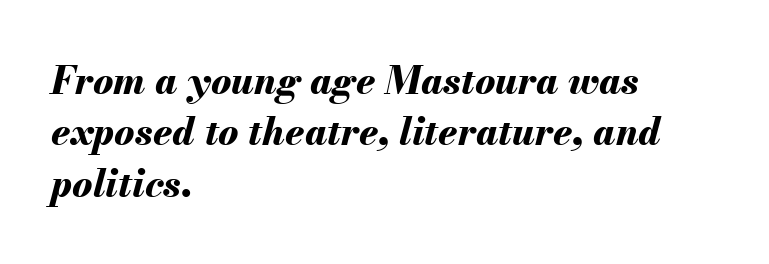
The image shows 38 px bold type, italic (leaning right); set left-aligned, normal line spacing (1.35x), normal letter spacing, not underlined; medium stroke contrast and a small x-height.
